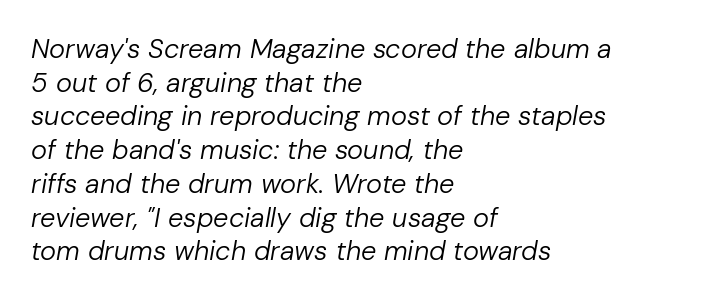
Q: Is the text bold? A: No.
Q: Is the text italic (slanted)? A: Yes, it leans right by about 10 degrees.
Q: Is the text underlined? A: No.
Q: How is the paragraph aligned? A: Left-aligned.
Q: Is the spacing between letters normal or unusually wide? A: Normal.
Q: Is the spacing between lines tight, normal or loose? A: Normal.
